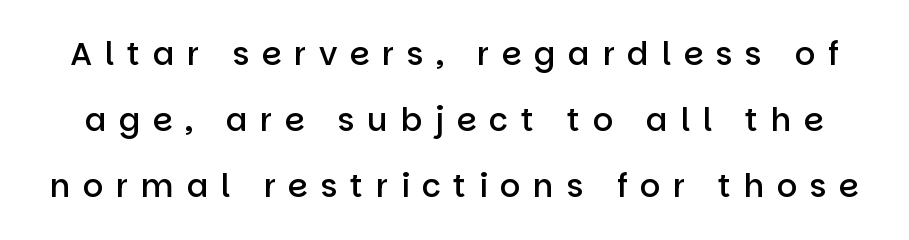
As a designer I'd log this as weight 600, semibold. Look at the bottom of the vertical strokes: they stop flat, with no serifs. Think of a printed novel: that variable character pitch is what you see here. Look at the tracking — it's clearly loosened, letters drifting apart.
